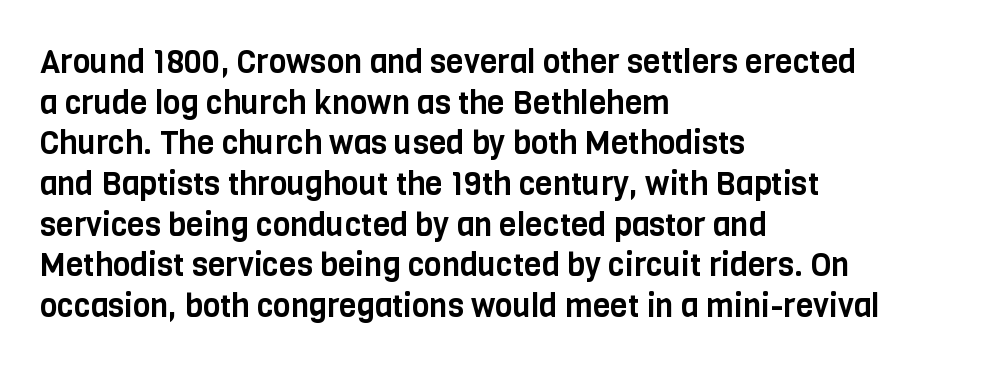
Descender tails drop into unmarked territory. The lines in this sample share a left origin and differ only in where they stop. The designer left line spacing at the default. To sum up the face: it is a sans, with no serifs. Spacing verdict: proportional, widths tailored to each character.
